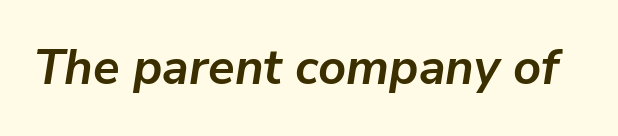
{"italic": "yes", "lean": "right", "slant_degrees": 9, "bold": "yes", "weight": "semibold", "width": "normal", "stroke_contrast": "low", "x_height": "medium", "monospaced": "no", "underline": "no", "letter_spacing": "normal", "letter_spacing_em": 0.0, "glyph_px": 49}
